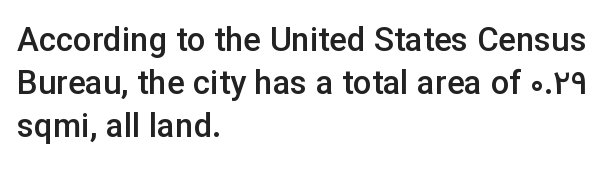
{"serif": "no", "italic": "no", "bold": "semi", "weight": "semibold", "width": "normal", "stroke_contrast": "low", "x_height": "medium", "monospaced": "no", "underline": "no", "align": "left", "line_spacing": "normal", "line_spacing_ratio": 1.31, "letter_spacing": "normal", "letter_spacing_em": 0.0, "glyph_px": 33}
